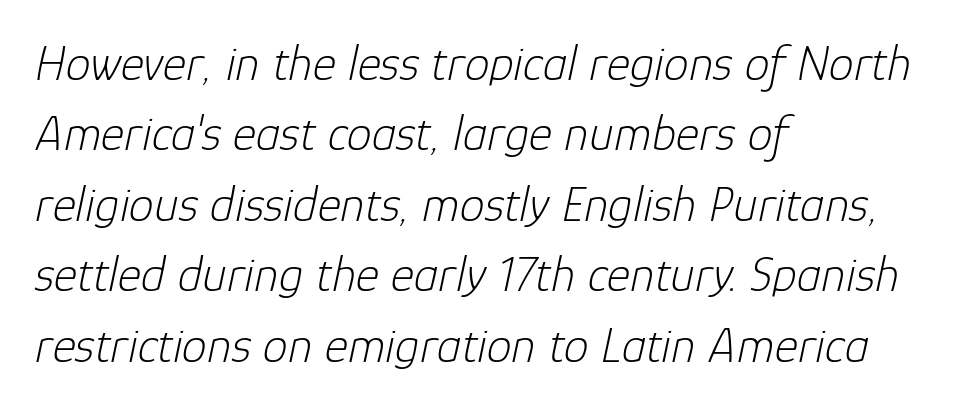
{"italic": "yes", "lean": "right", "slant_degrees": 12, "bold": "no", "weight": "light", "width": "normal", "stroke_contrast": "low", "x_height": "medium", "monospaced": "no", "underline": "no", "align": "left", "line_spacing": "normal", "line_spacing_ratio": 1.41, "letter_spacing": "normal", "letter_spacing_em": 0.0, "glyph_px": 50}
